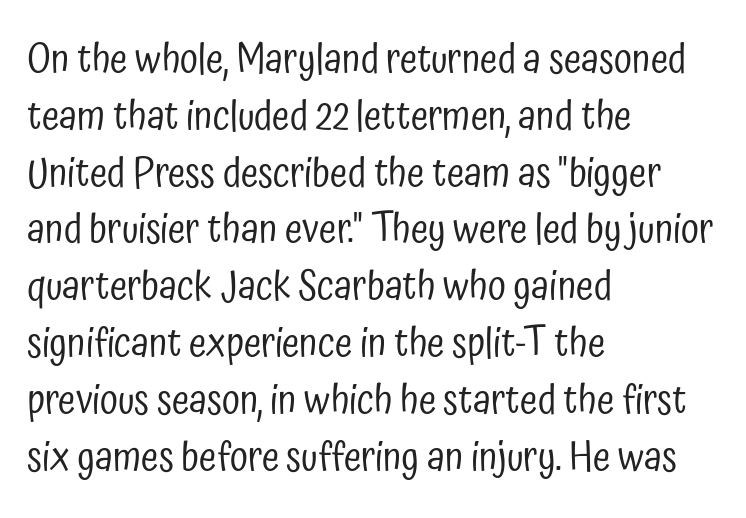
Q: Is the text bold? A: No.
Q: Is the text italic (slanted)? A: No, it is upright.
Q: Is the typeface a serif or a sans-serif typeface? A: Sans-serif.
Q: Is the text underlined? A: No.
Q: How is the paragraph aligned? A: Left-aligned.
Q: Is the spacing between letters normal or unusually wide? A: Normal.
Q: Is the spacing between lines tight, normal or loose? A: Normal.
Q: Width (condensed, normal, or wide)? A: Condensed.
Q: Stroke contrast? A: Low.
Q: x-height? A: Medium.
Q: Monospaced? A: No.
